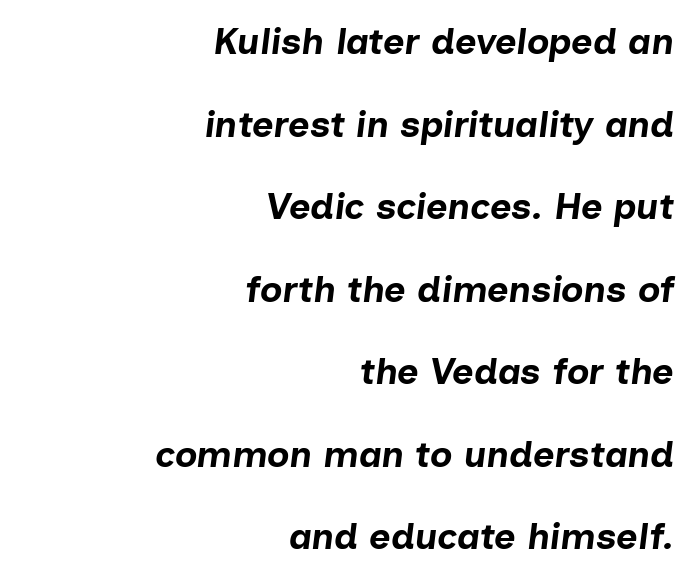
These lines are rendered in a variable-pitch font. Reading down the column, the eye jumps a long way to each next line. Nothing unusual about the tracking: characters are spaced as the font intends. Strong, thick strokes mark this as bold type.
